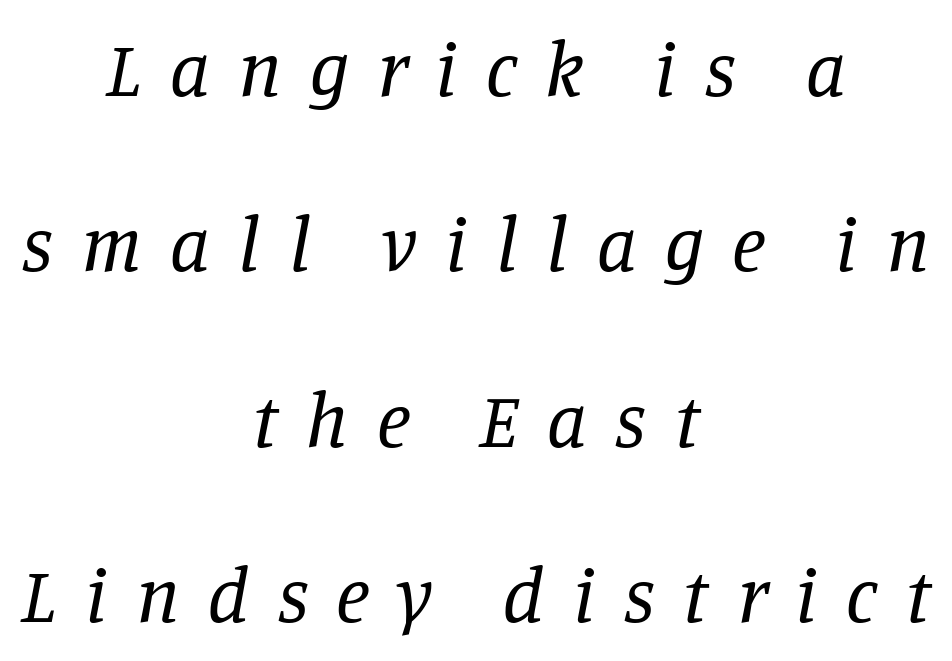
The image shows 78 px regular-weight serif type, italic (leaning right); set centered, loose line spacing (2.25x), unusually wide letter spacing (+0.36 em), not underlined; low stroke contrast and a large x-height.
